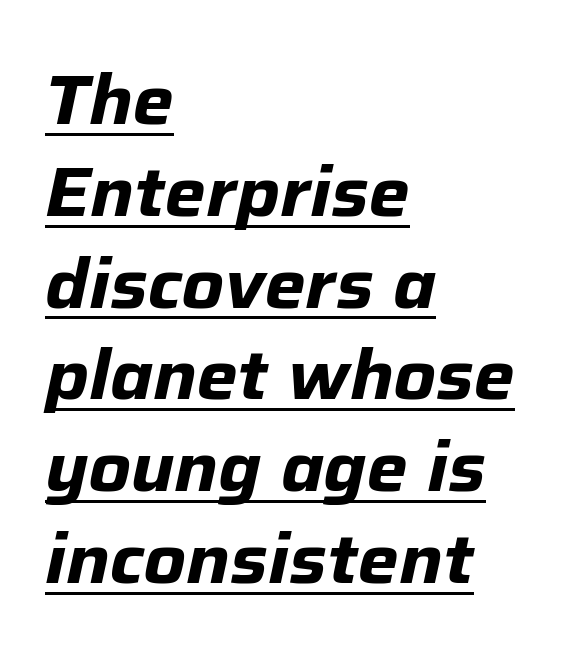
The image shows 69 px bold type, italic (leaning right); set left-aligned, normal line spacing (1.33x), normal letter spacing, underlined; low stroke contrast and a medium x-height.
